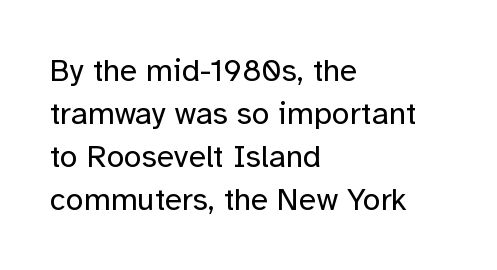
Q: Is the text bold? A: No.
Q: Is the text italic (slanted)? A: No, it is upright.
Q: Is the typeface a serif or a sans-serif typeface? A: Sans-serif.
Q: Is the text underlined? A: No.
Q: How is the paragraph aligned? A: Left-aligned.
Q: Is the spacing between letters normal or unusually wide? A: Normal.
Q: Is the spacing between lines tight, normal or loose? A: Normal.
Q: Width (condensed, normal, or wide)? A: Normal.
Q: Stroke contrast? A: Low.
Q: x-height? A: Medium.
Q: Monospaced? A: No.
